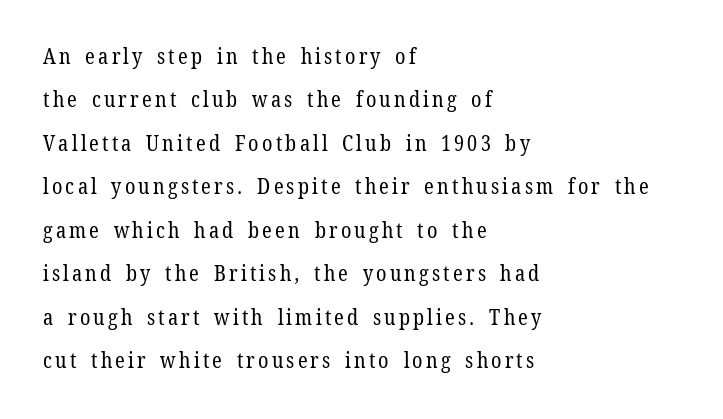
The passage shown is not underscored anywhere. Reading down the block, your eye returns to a fixed left position each line. You can tell it's not italic because the verticals are truly vertical. Baseline-to-baseline distance is far greater than the letter height.
